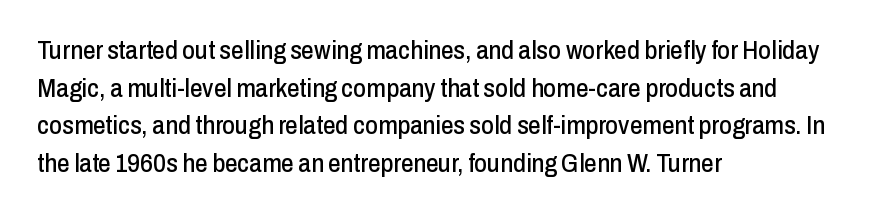
Descender tails drop into unmarked territory. If you drew a ruler down the left edge, every line would touch it. Nope, not italic — everything's standing straight. Successive baselines arrive at the customary interval. Tracking value appears to be zero — textbook default spacing.
